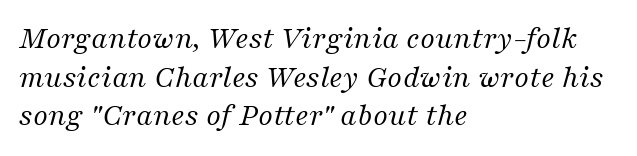
Unbolded letterforms with no extra heft. Check the space under the baseline: it is left empty. These lines stack with their left ends in a neat column. Look at the tracking — it's just the regular setting, nothing added. Slant detected: the letters are inclined. Do the characters align in a grid? No, the font is proportional.
